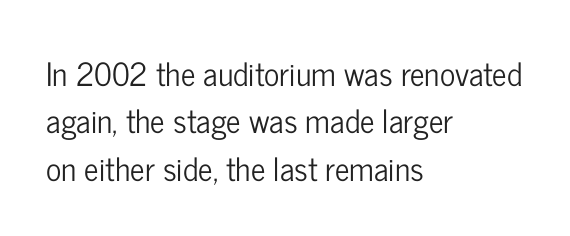
Default kerning and tracking; the words read as compact shapes. Teacher's note: observe the even left margin — that is flush-left alignment. Letters rest on an invisible, unmarked baseline. Classification — sans serif. Note the varied advance widths — an 'i' is clearly narrower than an 'm'. Is there much room between lines? A standard amount, neither cramped nor airy.
